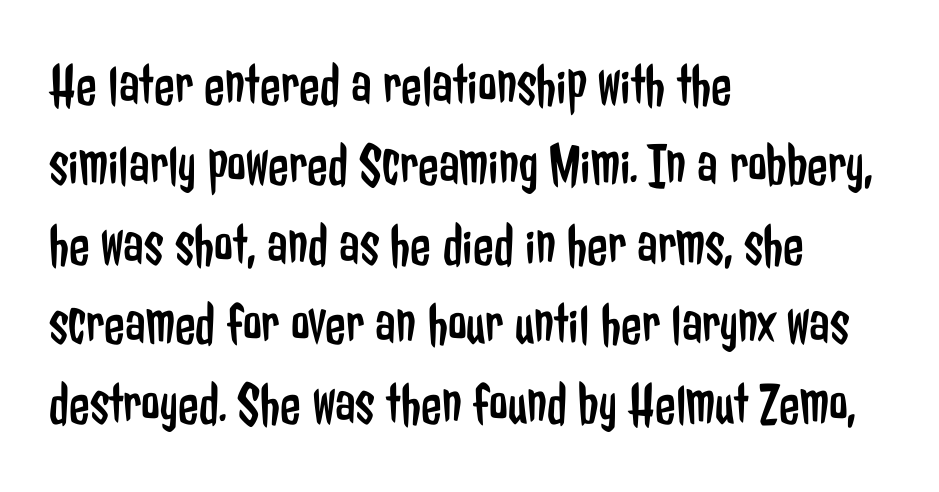
The image shows 60 px regular-weight, condensed sans-serif type, upright; set left-aligned, normal line spacing (1.33x), normal letter spacing, not underlined; low stroke contrast and a medium x-height.
